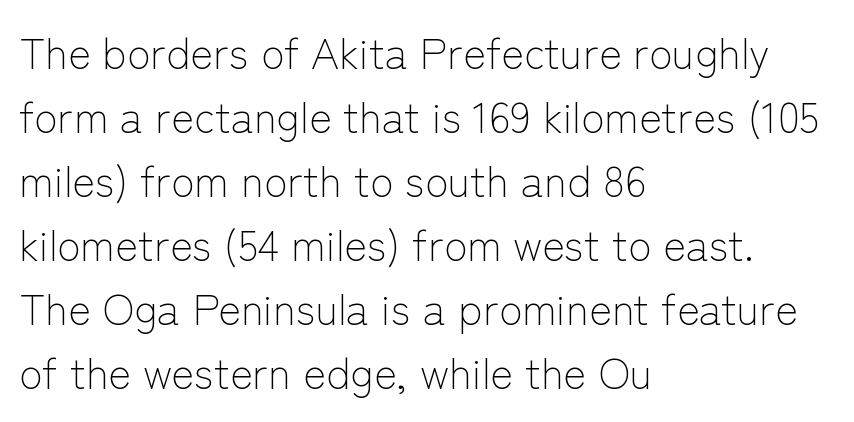
Weight: in the light-to-regular range. This sample uses a sans-serif face. Any mark beneath the type? The region is blank. These lines sit exactly where default settings would place them. These lines are rendered in a variable-pitch font. The paragraph has a hard left edge and a soft right edge.
